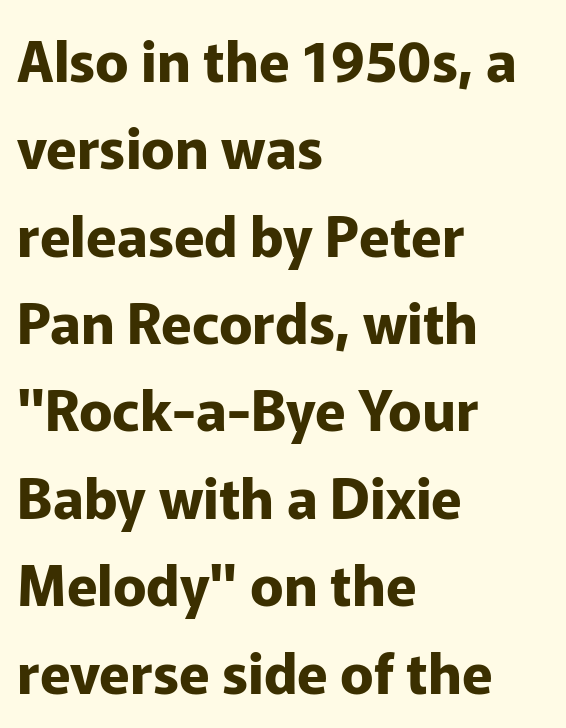
Q: Is the text bold? A: Yes.
Q: Is the text italic (slanted)? A: No, it is upright.
Q: Is the typeface a serif or a sans-serif typeface? A: Sans-serif.
Q: Is the text underlined? A: No.
Q: How is the paragraph aligned? A: Left-aligned.
Q: Is the spacing between letters normal or unusually wide? A: Normal.
Q: Is the spacing between lines tight, normal or loose? A: Normal.
Q: Width (condensed, normal, or wide)? A: Normal.
Q: Stroke contrast? A: Low.
Q: x-height? A: Medium.
Q: Monospaced? A: No.
